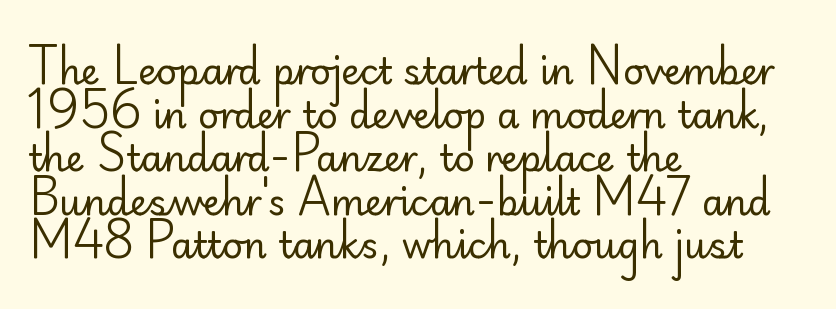
Letter spacing: default. Leftover space on each line is placed entirely after the last word. Varying glyph widths throughout — classic text-font behaviour. Clear beneath every line of the passage. The rendering shows plain stroke endings on the letterforms — a sans-serif design. It's the straight-up-and-down kind of type.
